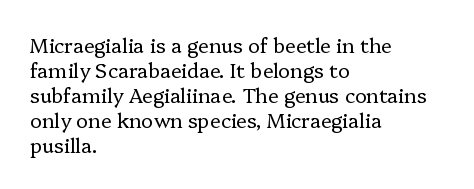
Underline: absent. These glyphs show unthickened strokes, regular width or finer. The leading is moderate, giving the passage an even texture. Upright lettering throughout.
